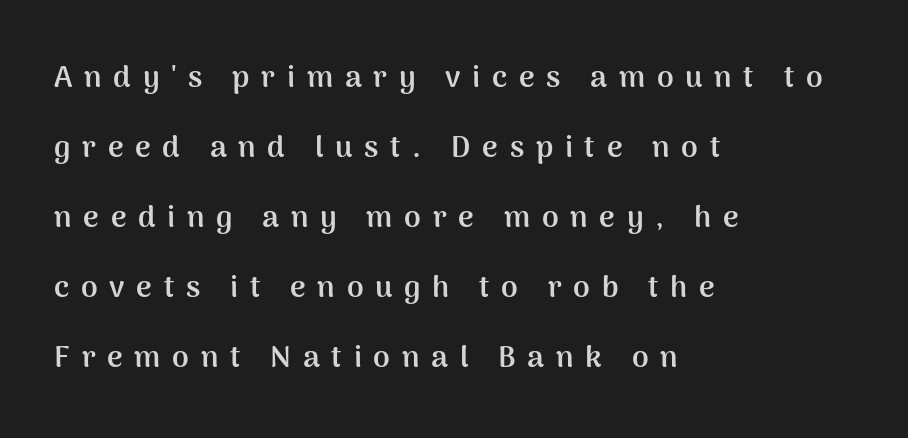
{"serif": "no", "italic": "no", "bold": "yes", "weight": "semibold", "width": "normal", "stroke_contrast": "medium", "x_height": "medium", "monospaced": "no", "underline": "no", "align": "left", "line_spacing": "loose", "line_spacing_ratio": 2.33, "letter_spacing": "wide", "letter_spacing_em": 0.39, "glyph_px": 30}
